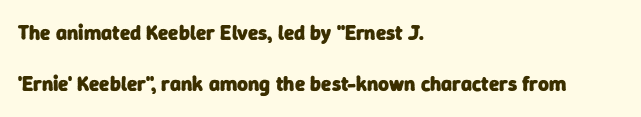
Q: Is the text bold? A: Yes.
Q: Is the text underlined? A: No.
Q: How is the paragraph aligned? A: Left-aligned.
Q: Is the spacing between letters normal or unusually wide? A: Normal.
Q: Is the spacing between lines tight, normal or loose? A: Loose.
